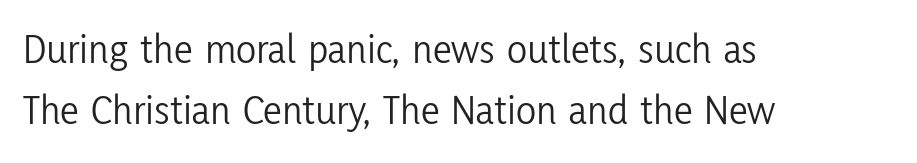
Q: Is the text bold? A: No.
Q: Is the text italic (slanted)? A: No, it is upright.
Q: Is the typeface a serif or a sans-serif typeface? A: Sans-serif.
Q: Is the text underlined? A: No.
Q: How is the paragraph aligned? A: Left-aligned.
Q: Is the spacing between letters normal or unusually wide? A: Normal.
Q: Is the spacing between lines tight, normal or loose? A: Normal.
Q: Width (condensed, normal, or wide)? A: Condensed.
Q: Stroke contrast? A: Low.
Q: x-height? A: Medium.
Q: Monospaced? A: No.
